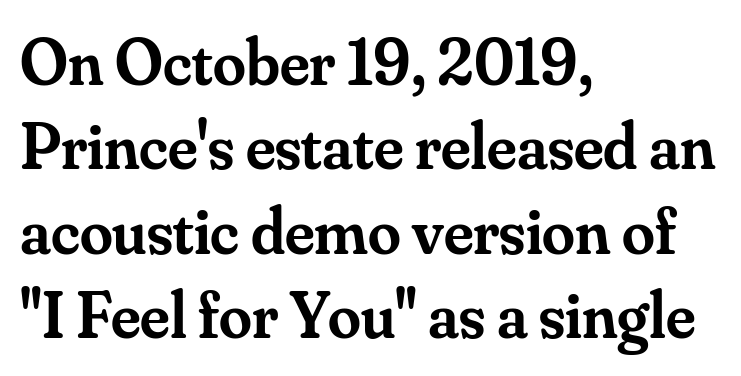
{"serif": "yes", "italic": "no", "bold": "semi", "weight": "semibold", "width": "normal", "stroke_contrast": "medium", "x_height": "small", "monospaced": "no", "underline": "no", "align": "left", "line_spacing": "normal", "line_spacing_ratio": 1.28, "letter_spacing": "normal", "letter_spacing_em": 0.0, "glyph_px": 66}
